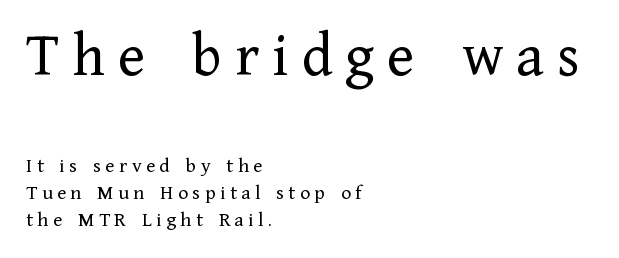
{"serif": "yes", "italic": "no", "bold": "no", "weight": "regular", "width": "normal", "stroke_contrast": "low", "x_height": "medium", "monospaced": "no", "underline": "no", "align": "left", "line_spacing": "normal", "line_spacing_ratio": 1.28, "letter_spacing": "wide", "letter_spacing_em": 0.21, "larger_block": "first", "size_ratio": 2.95, "glyph_px": 62}
